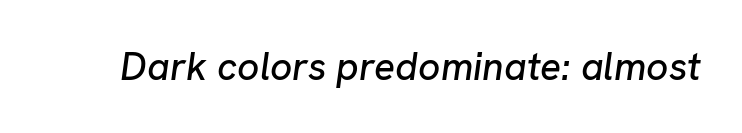
Underline: absent. These lines keep a tight, regular rhythm from letter to letter. The typography opts for an oblique posture over an upright one. This sample has the flowing, uneven cadence of proportional lettering.
